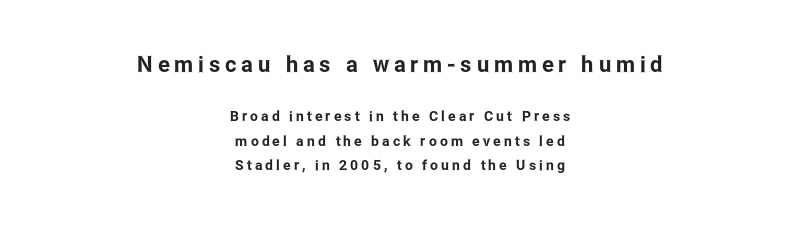
The image shows 22 px text type, upright; set centered, line spacing 1.72x, unusually wide letter spacing (+0.22 em), not underlined; the first (top) block is 1.57x larger.
